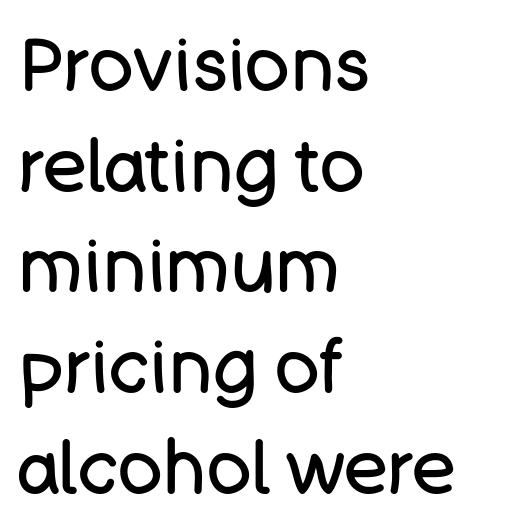
Compared with typical paragraphs, the rows here are spaced about the same. Each letter's strokes conclude bluntly, with no projecting serifs. The rendering uses natural spacing where letterforms have individual widths. The specimen omits any rule beneath the text block's lines.
